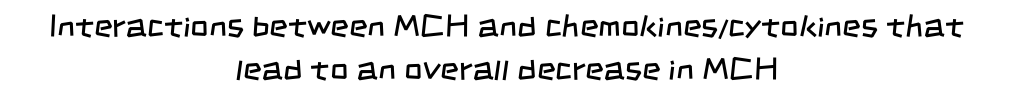
Short and long lines alike share a common midpoint. These lines are composed in type without serifs. Clear beneath every line of the passage. Caption: standard tracking, unaltered. Is this a fixed-width face? No — the glyphs have proportional, varying widths.
